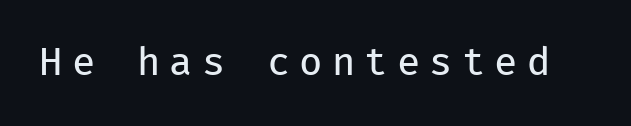
The image shows 38 px regular-weight sans-serif type, upright, monospaced; set unusually wide letter spacing (+0.24 em), not underlined; low stroke contrast and a medium x-height.
